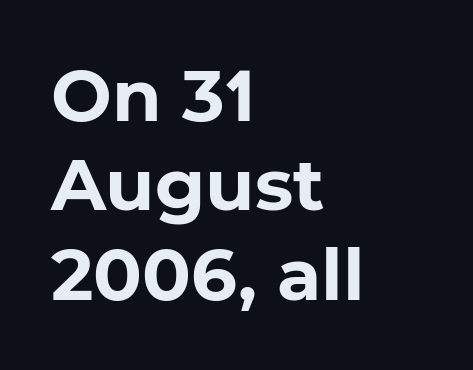
The image shows 72 px bold sans-serif type; set left-aligned, line spacing 1.24x, normal letter spacing, not underlined; low stroke contrast and a medium x-height.
